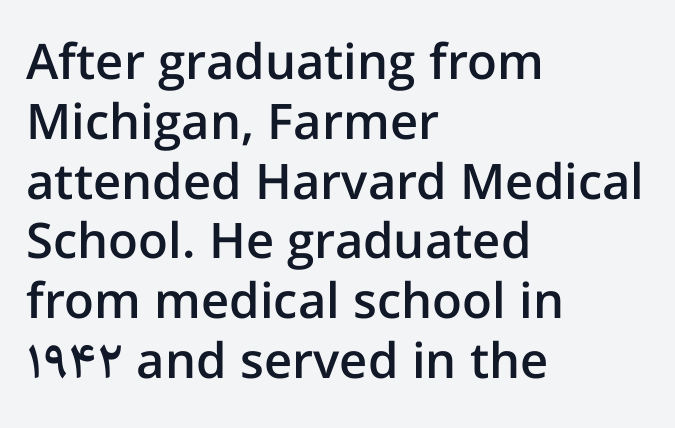
The image shows 49 px semibold sans-serif type, upright; set left-aligned, line spacing 1.22x, normal letter spacing, not underlined; low stroke contrast and a medium x-height.
